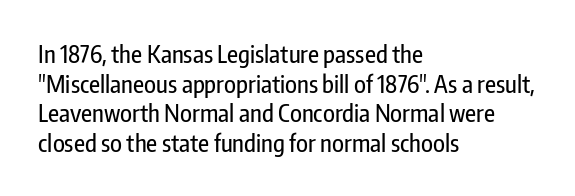
The rag falls on the right side of this text block. This sample uses an upright cut, with every glyph sitting square on the baseline. This sample uses plain, unmodified letter spacing. The strip under each line holds only bare page.
